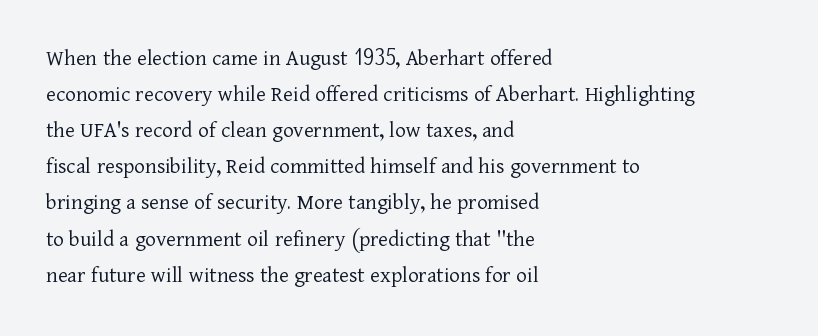
{"italic": "no", "bold": "no", "underline": "no", "align": "left", "line_spacing": "normal", "line_spacing_ratio": 1.57, "letter_spacing": "normal", "letter_spacing_em": 0.0, "glyph_px": 23}
